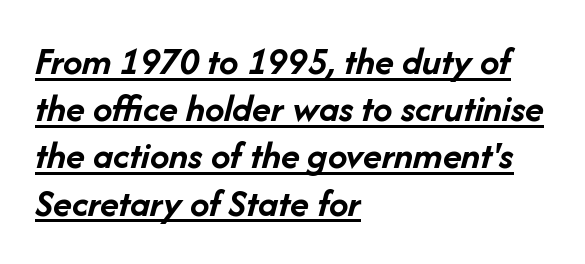
{"italic": "yes", "lean": "right", "slant_degrees": 14, "bold": "yes", "weight": "semibold", "width": "normal", "stroke_contrast": "low", "x_height": "medium", "monospaced": "no", "underline": "yes", "align": "left", "line_spacing_ratio": 1.21, "letter_spacing": "normal", "letter_spacing_em": 0.0, "glyph_px": 39}
